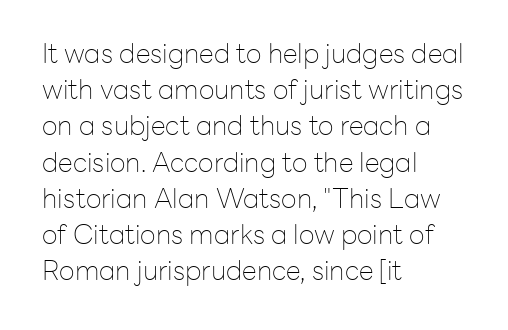
Q: Is the text bold? A: No.
Q: Is the text italic (slanted)? A: No, it is upright.
Q: Is the text underlined? A: No.
Q: How is the paragraph aligned? A: Left-aligned.
Q: Is the spacing between letters normal or unusually wide? A: Normal.
Q: Is the spacing between lines tight, normal or loose? A: Normal.
